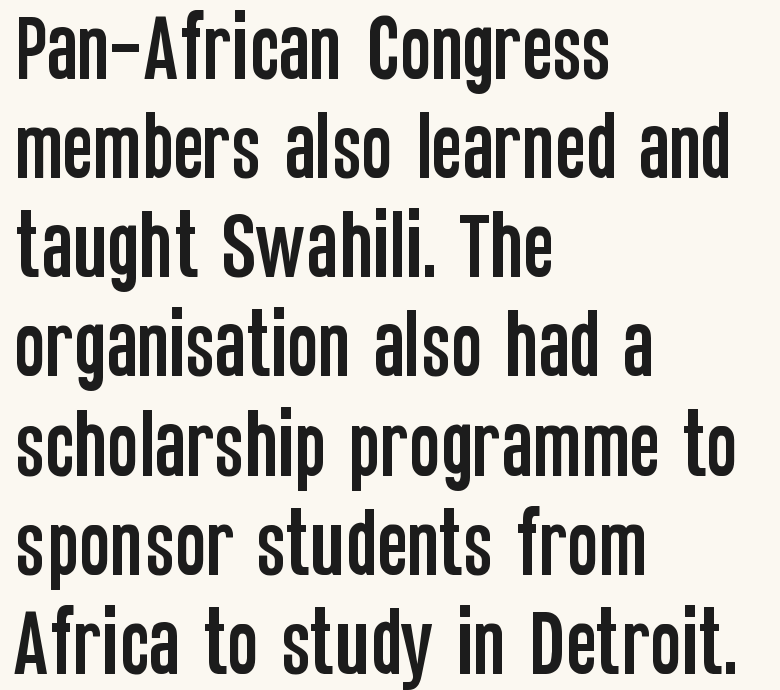
{"serif": "no", "italic": "no", "width": "condensed", "stroke_contrast": "low", "x_height": "large", "monospaced": "no", "underline": "no", "align": "left", "line_spacing": "normal", "line_spacing_ratio": 1.34, "letter_spacing": "normal", "letter_spacing_em": 0.0, "glyph_px": 74}
